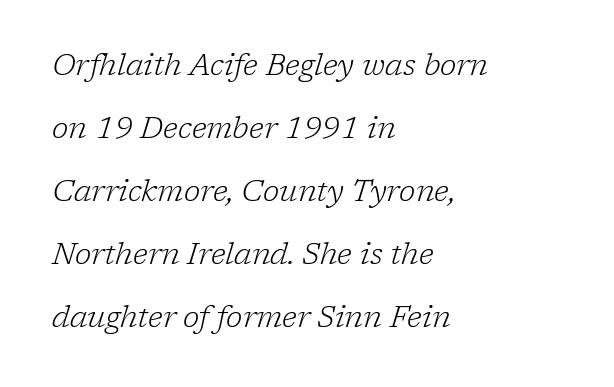
Q: Is the text bold? A: No.
Q: Is the text italic (slanted)? A: Yes, it leans right by about 17 degrees.
Q: Is the typeface a serif or a sans-serif typeface? A: Serif.
Q: Is the text underlined? A: No.
Q: How is the paragraph aligned? A: Left-aligned.
Q: Is the spacing between letters normal or unusually wide? A: Normal.
Q: Is the spacing between lines tight, normal or loose? A: Loose.
Q: Width (condensed, normal, or wide)? A: Normal.
Q: Stroke contrast? A: Low.
Q: x-height? A: Medium.
Q: Monospaced? A: No.
